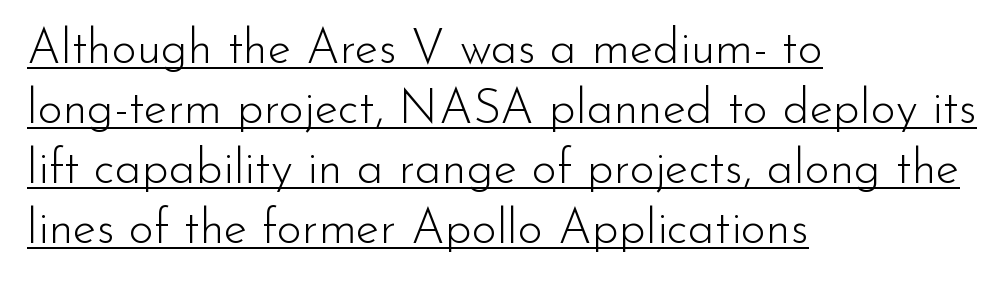
The image shows 48 px light sans-serif type, upright; set left-aligned, normal line spacing (1.25x), normal letter spacing, underlined; low stroke contrast and a small x-height.
